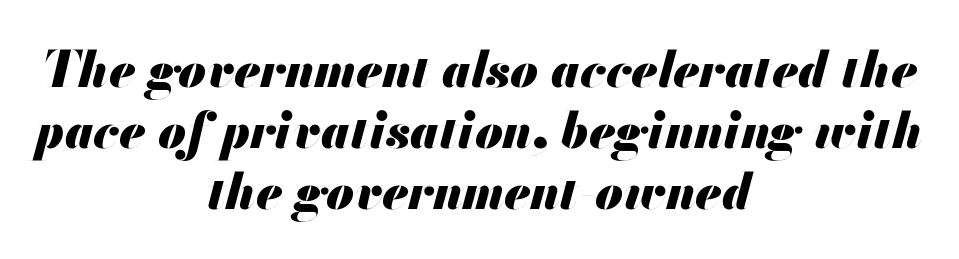
Q: Is the text bold? A: Yes.
Q: Is the text italic (slanted)? A: Yes, it leans right by about 13 degrees.
Q: Is the text underlined? A: No.
Q: How is the paragraph aligned? A: Centered.
Q: Is the spacing between letters normal or unusually wide? A: Normal.
Q: Width (condensed, normal, or wide)? A: Normal.
Q: Stroke contrast? A: Medium.
Q: x-height? A: Small.
Q: Monospaced? A: No.
